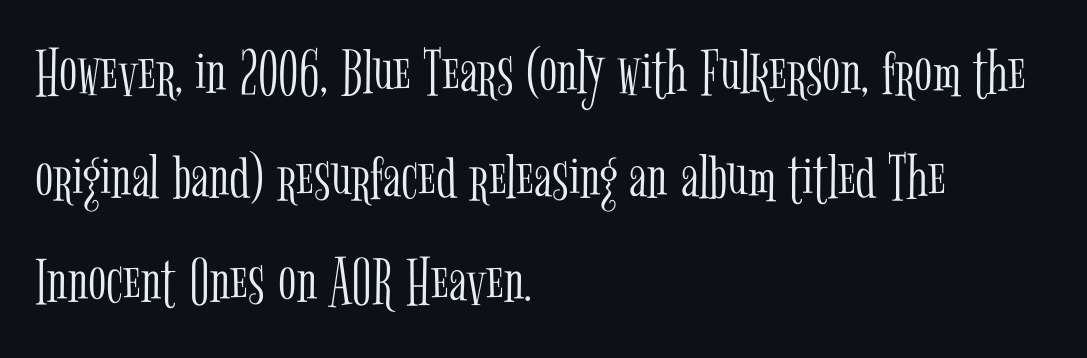
Q: Is the text bold? A: No.
Q: Is the text italic (slanted)? A: No, it is upright.
Q: Is the typeface a serif or a sans-serif typeface? A: Serif.
Q: Is the text underlined? A: No.
Q: How is the paragraph aligned? A: Left-aligned.
Q: Is the spacing between letters normal or unusually wide? A: Normal.
Q: Is the spacing between lines tight, normal or loose? A: Normal.
Q: Width (condensed, normal, or wide)? A: Condensed.
Q: Stroke contrast? A: Low.
Q: x-height? A: Medium.
Q: Monospaced? A: No.
